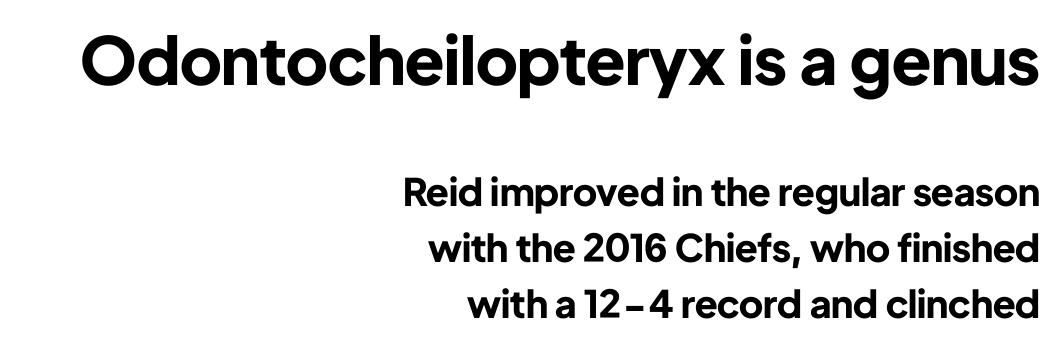
Q: Is the text bold? A: Yes.
Q: Is the text italic (slanted)? A: No, it is upright.
Q: Is the typeface a serif or a sans-serif typeface? A: Sans-serif.
Q: Is the text underlined? A: No.
Q: How is the paragraph aligned? A: Right-aligned.
Q: Is the spacing between letters normal or unusually wide? A: Normal.
Q: Is the spacing between lines tight, normal or loose? A: Normal.
Q: Which block of text is set in a larger size, the first (top) or the second (bottom)? A: The first (top) one.
Q: Width (condensed, normal, or wide)? A: Normal.
Q: Stroke contrast? A: Low.
Q: x-height? A: Medium.
Q: Monospaced? A: No.
